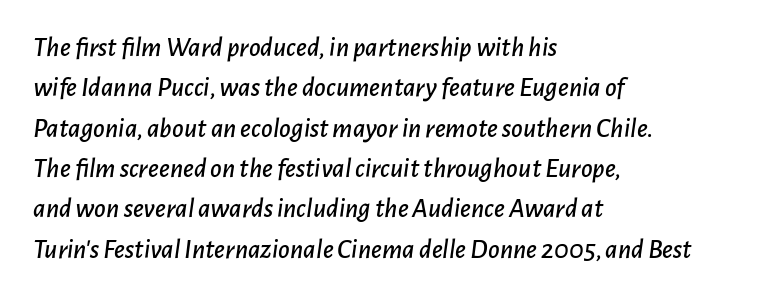
{"italic": "yes", "lean": "right", "slant_degrees": 7, "width": "normal", "stroke_contrast": "low", "x_height": "medium", "monospaced": "no", "underline": "no", "align": "left", "line_spacing": "normal", "line_spacing_ratio": 1.44, "letter_spacing": "normal", "letter_spacing_em": 0.0, "glyph_px": 28}
